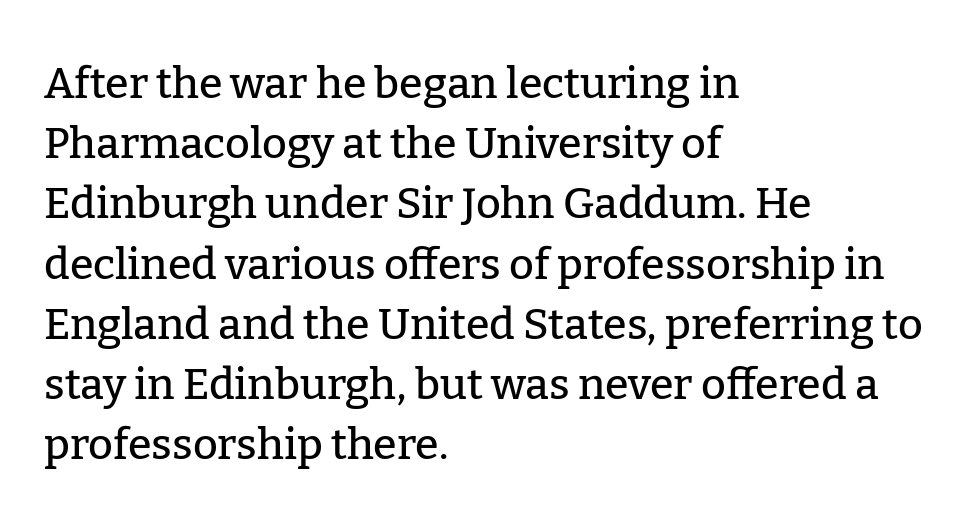
The image shows 43 px serif type, upright; set left-aligned, normal line spacing (1.4x), normal letter spacing, not underlined; low stroke contrast and a medium x-height.
